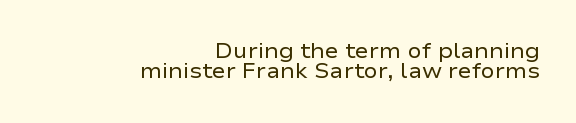
The image shows 21 px text type, upright; set right-aligned, tight line spacing (0.97x), normal letter spacing, not underlined.
